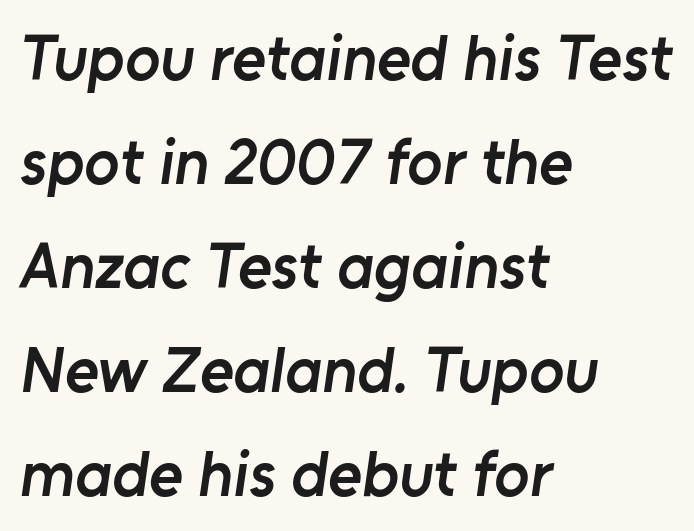
The image shows 65 px semibold sans-serif type; set left-aligned, normal line spacing (1.6x), normal letter spacing, not underlined; low stroke contrast and a medium x-height.
